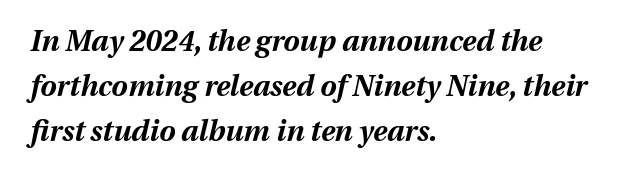
Q: Is the text bold? A: Yes.
Q: Is the text italic (slanted)? A: Yes, it leans right by about 13 degrees.
Q: Is the text underlined? A: No.
Q: How is the paragraph aligned? A: Left-aligned.
Q: Is the spacing between letters normal or unusually wide? A: Normal.
Q: Is the spacing between lines tight, normal or loose? A: Normal.
Q: Width (condensed, normal, or wide)? A: Normal.
Q: Stroke contrast? A: Medium.
Q: x-height? A: Medium.
Q: Monospaced? A: No.
